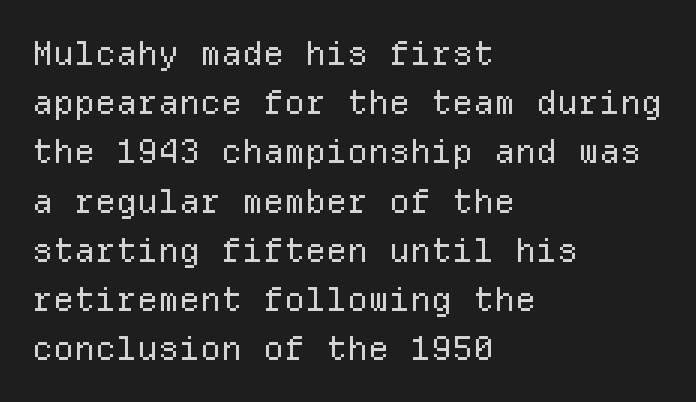
{"serif": "no", "italic": "no", "bold": "no", "weight": "regular", "width": "normal", "stroke_contrast": "low", "x_height": "medium", "monospaced": "yes", "underline": "no", "align": "left", "line_spacing": "normal", "line_spacing_ratio": 1.49, "letter_spacing": "normal", "letter_spacing_em": 0.0, "glyph_px": 33}
